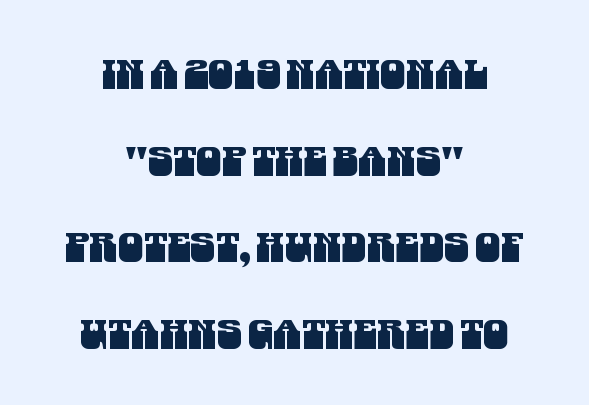
{"serif": "no", "width": "condensed", "stroke_contrast": "medium", "x_height": "large", "monospaced": "no", "underline": "no", "align": "center", "line_spacing": "loose", "line_spacing_ratio": 2.11, "letter_spacing": "normal", "letter_spacing_em": 0.0, "glyph_px": 41}
